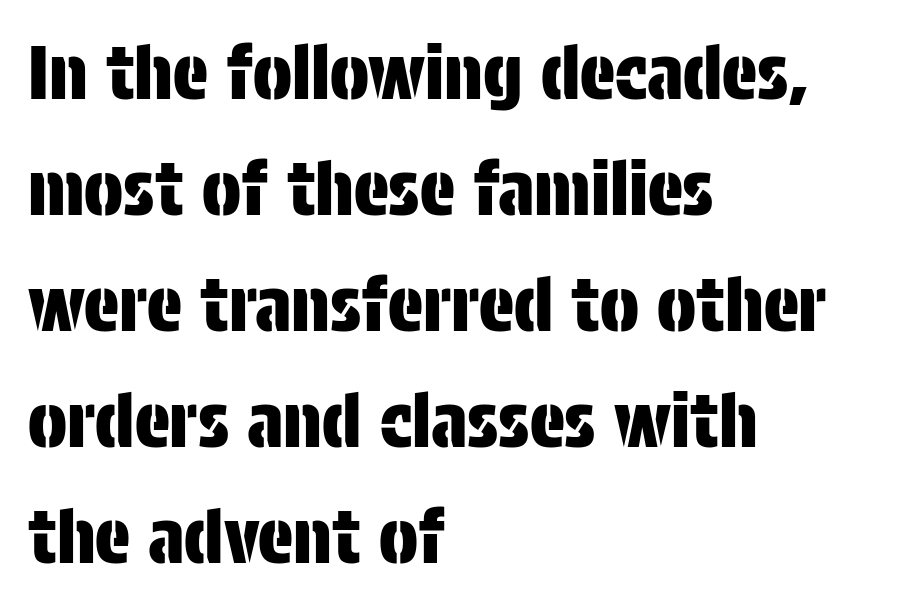
Q: Is the text italic (slanted)? A: No, it is upright.
Q: Is the typeface a serif or a sans-serif typeface? A: Sans-serif.
Q: Is the text underlined? A: No.
Q: How is the paragraph aligned? A: Left-aligned.
Q: Is the spacing between letters normal or unusually wide? A: Normal.
Q: Is the spacing between lines tight, normal or loose? A: Normal.
Q: Width (condensed, normal, or wide)? A: Condensed.
Q: Stroke contrast? A: Low.
Q: x-height? A: Large.
Q: Monospaced? A: No.
